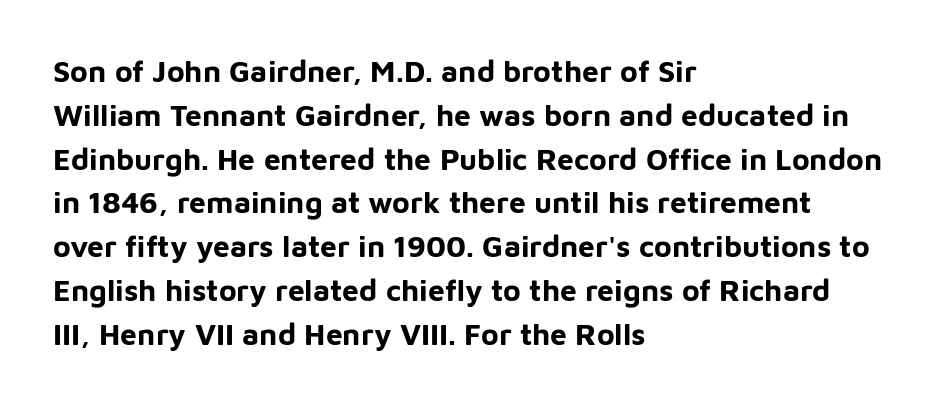
{"serif": "no", "italic": "no", "bold": "yes", "weight": "bold", "width": "normal", "stroke_contrast": "low", "x_height": "medium", "monospaced": "no", "underline": "no", "align": "left", "line_spacing": "normal", "line_spacing_ratio": 1.46, "letter_spacing": "normal", "letter_spacing_em": 0.0, "glyph_px": 30}
